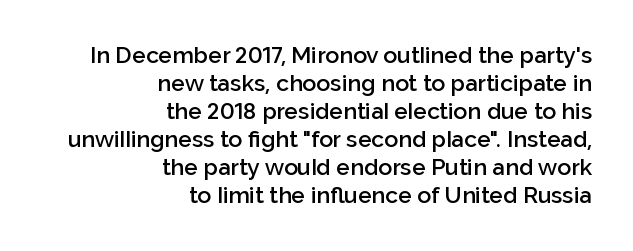
{"italic": "no", "bold": "semi", "underline": "no", "align": "right", "line_spacing_ratio": 1.22, "letter_spacing": "normal", "letter_spacing_em": 0.0, "glyph_px": 23}
